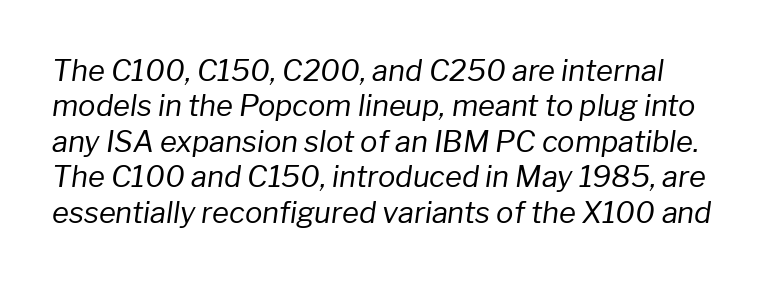
Q: Is the text bold? A: No.
Q: Is the text italic (slanted)? A: Yes, it leans right by about 8 degrees.
Q: Is the text underlined? A: No.
Q: Is the spacing between letters normal or unusually wide? A: Normal.
Q: Width (condensed, normal, or wide)? A: Normal.
Q: Stroke contrast? A: Low.
Q: x-height? A: Medium.
Q: Monospaced? A: No.
